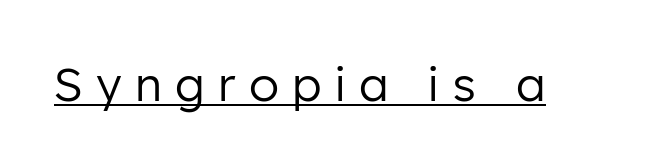
Q: Is the text bold? A: No.
Q: Is the text italic (slanted)? A: No, it is upright.
Q: Is the typeface a serif or a sans-serif typeface? A: Sans-serif.
Q: Is the text underlined? A: Yes.
Q: Is the spacing between letters normal or unusually wide? A: Unusually wide.
Q: Width (condensed, normal, or wide)? A: Normal.
Q: Stroke contrast? A: Low.
Q: x-height? A: Medium.
Q: Monospaced? A: No.
